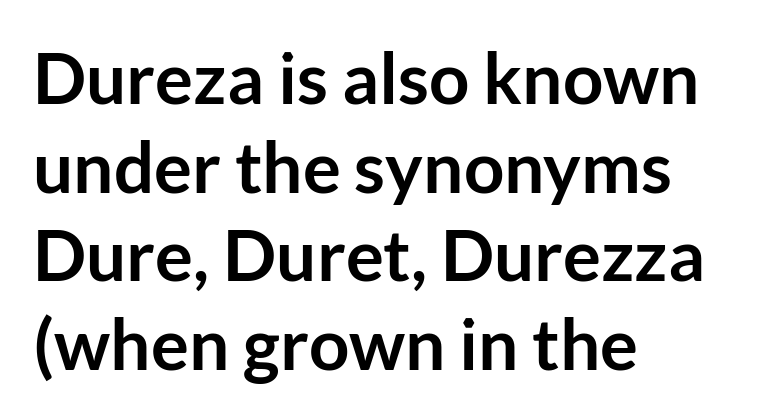
Q: Is the text bold? A: Yes.
Q: Is the text italic (slanted)? A: No, it is upright.
Q: Is the typeface a serif or a sans-serif typeface? A: Sans-serif.
Q: Is the text underlined? A: No.
Q: How is the paragraph aligned? A: Left-aligned.
Q: Is the spacing between letters normal or unusually wide? A: Normal.
Q: Is the spacing between lines tight, normal or loose? A: Normal.
Q: Width (condensed, normal, or wide)? A: Normal.
Q: Stroke contrast? A: Low.
Q: x-height? A: Medium.
Q: Monospaced? A: No.
